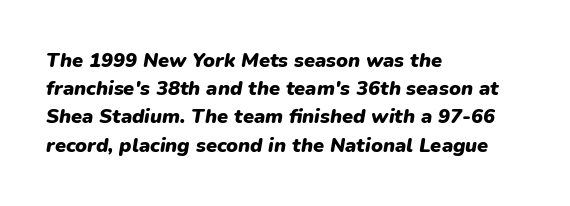
Q: Is the text bold? A: Yes.
Q: Is the text italic (slanted)? A: Yes, it leans right by about 9 degrees.
Q: Is the text underlined? A: No.
Q: How is the paragraph aligned? A: Left-aligned.
Q: Is the spacing between letters normal or unusually wide? A: Normal.
Q: Is the spacing between lines tight, normal or loose? A: Normal.
